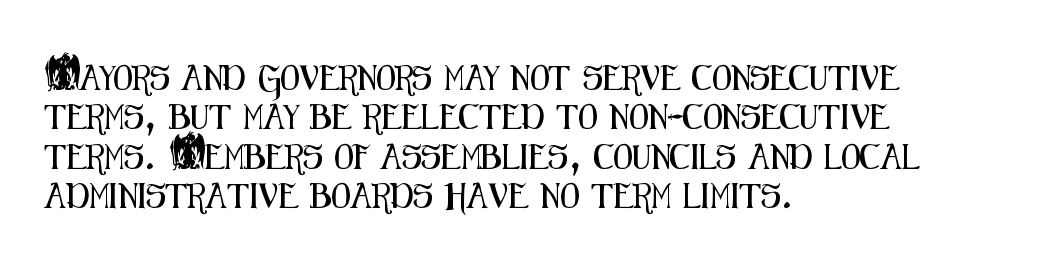
The image shows 25 px text type, upright; set left-aligned, normal line spacing (1.58x), normal letter spacing, not underlined.
